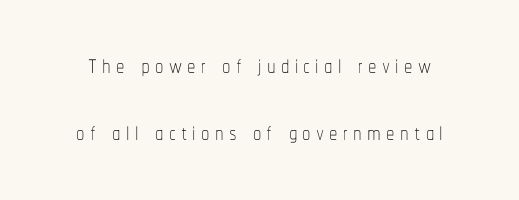
The specimen reads as upright at a glance. The block of text is sparse from top to bottom, with ample space between rows. The weight tops out at a normal text grade. Here the designer chose a conventional face with non-uniform glyph widths. Casual observation: everything's sitting right in the middle.
